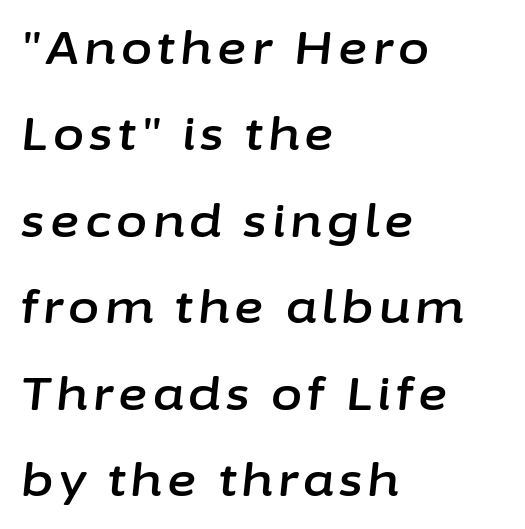
Each line starts at the same left margin while the right side varies. Widely set lines give the paragraph a tall, airy silhouette. Plain, unruled lines of type. Character widths vary here, with narrow letters taking less room than wide ones. The text carries the slant typical of an italic or oblique font.
